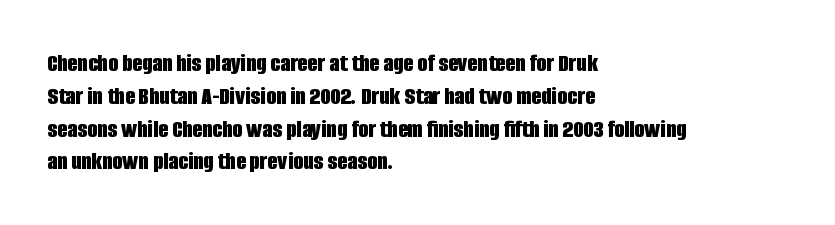
Reading down the column, the eye jumps a familiar distance to each next line. The passage shown is not underscored anywhere. Its strokes are broad and dark, the hallmark of bold type. Quick note: not italic, upright. Observe the ordinary spacing: letters are neighbours, not strangers. Line beginnings align vertically; line endings do not.
